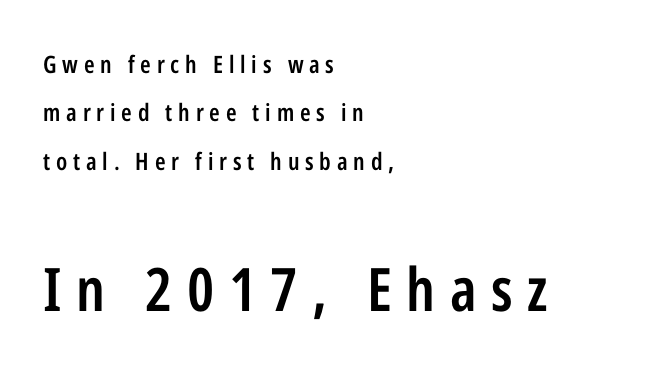
{"serif": "no", "italic": "no", "bold": "semi", "weight": "semibold", "width": "condensed", "stroke_contrast": "low", "x_height": "medium", "monospaced": "no", "underline": "no", "align": "left", "line_spacing": "loose", "line_spacing_ratio": 2.02, "letter_spacing": "wide", "letter_spacing_em": 0.24, "larger_block": "second", "size_ratio": 2.5, "glyph_px": 60}
